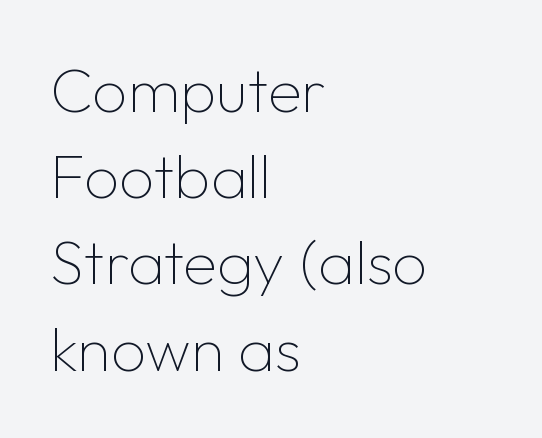
Q: Is the text bold? A: No.
Q: Is the text italic (slanted)? A: No, it is upright.
Q: Is the typeface a serif or a sans-serif typeface? A: Sans-serif.
Q: Is the text underlined? A: No.
Q: How is the paragraph aligned? A: Left-aligned.
Q: Is the spacing between letters normal or unusually wide? A: Normal.
Q: Is the spacing between lines tight, normal or loose? A: Normal.
Q: Width (condensed, normal, or wide)? A: Normal.
Q: Stroke contrast? A: Low.
Q: x-height? A: Medium.
Q: Monospaced? A: No.
